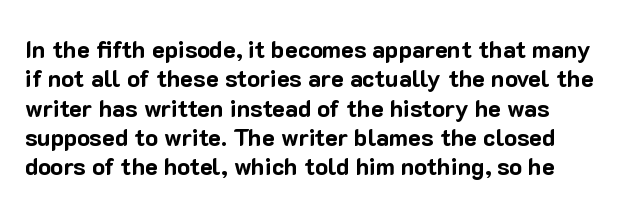
Q: Is the text bold? A: Yes.
Q: Is the text italic (slanted)? A: No, it is upright.
Q: Is the text underlined? A: No.
Q: Is the spacing between letters normal or unusually wide? A: Normal.
